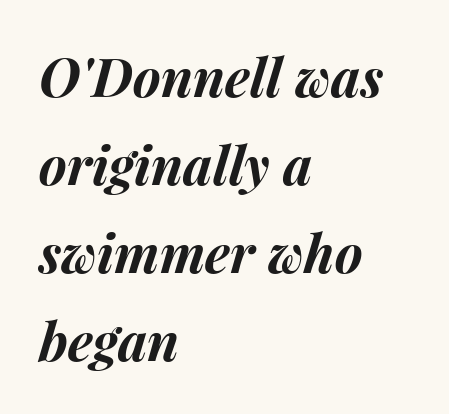
Q: Is the text bold? A: Yes.
Q: Is the text italic (slanted)? A: Yes, it leans right by about 15 degrees.
Q: Is the text underlined? A: No.
Q: How is the paragraph aligned? A: Left-aligned.
Q: Is the spacing between letters normal or unusually wide? A: Normal.
Q: Is the spacing between lines tight, normal or loose? A: Normal.
Q: Width (condensed, normal, or wide)? A: Normal.
Q: Stroke contrast? A: Medium.
Q: x-height? A: Medium.
Q: Monospaced? A: No.
